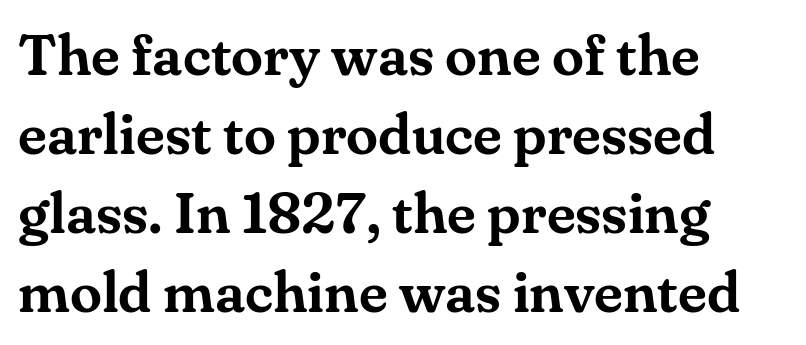
The image shows 58 px serif type, upright; set left-aligned, normal line spacing (1.36x), normal letter spacing, not underlined; medium stroke contrast and a small x-height.
